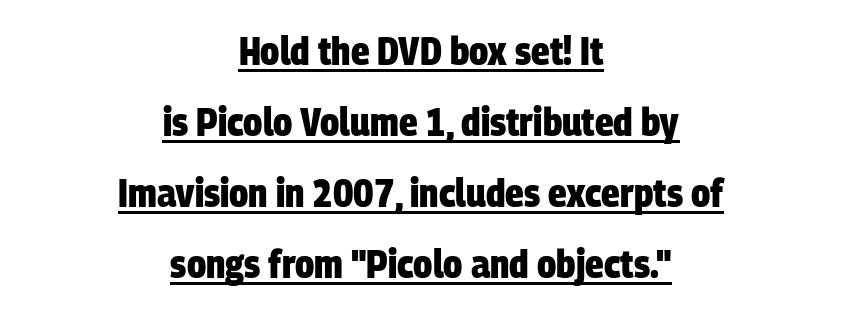
The image shows 39 px heavy, condensed sans-serif type; set centered, line spacing 1.82x, normal letter spacing, underlined; low stroke contrast and a large x-height.
